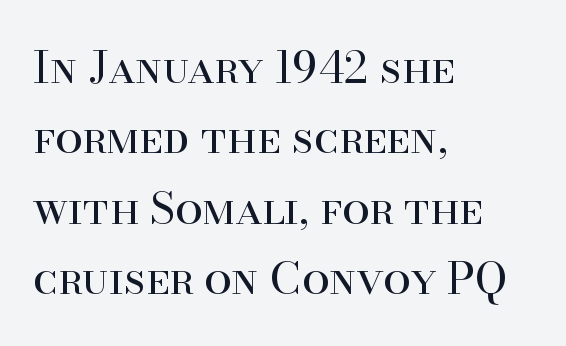
The image shows 44 px regular-weight serif type, upright; set left-aligned, normal line spacing (1.6x), normal letter spacing, not underlined; high stroke contrast and a small x-height.
